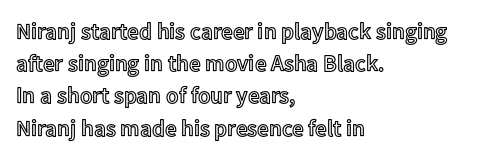
The image shows 23 px text type, upright; set left-aligned, normal line spacing (1.4x), normal letter spacing, not underlined.
